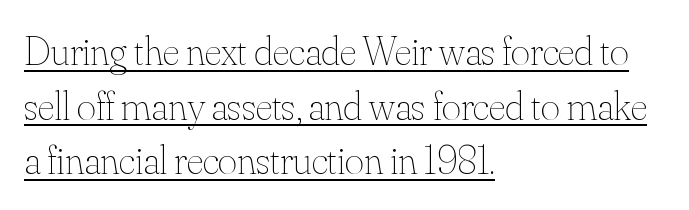
The letterforms sit shoulder to shoulder at normal distance. On a weight scale, this lands at 450 or below. Upright lettering throughout. Casual observation: everything's shoved over to the left. Note the varied advance widths — an 'i' is clearly narrower than an 'm'.
